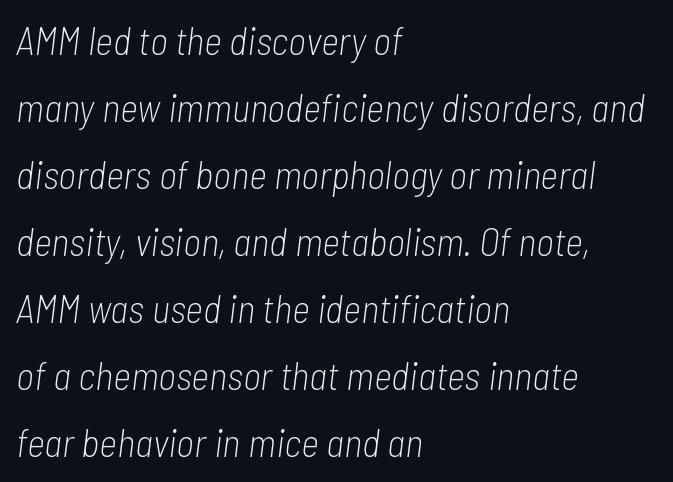
Note the varied advance widths — an 'i' is clearly narrower than an 'm'. Quick note: italic. Letter spacing: default. No extra ink here — the face is not bold.
